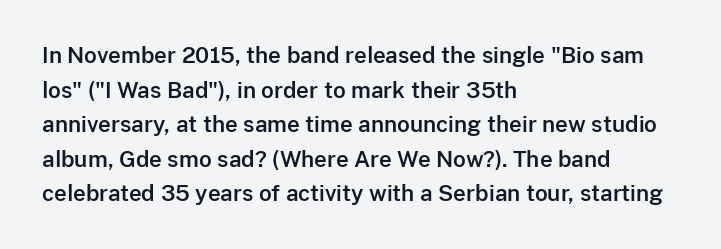
The setting favours the left margin, as ordinary paragraphs usually do. The letters stand straight up with perfectly vertical stems. Baseline-to-baseline distance is the conventional proportion of letter height. Beneath every word, the page is bare. Is the letter spacing exaggerated? No — it looks like the ordinary default.
